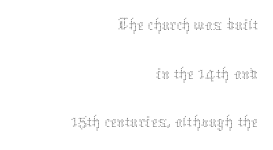
This reads as an unemphasized weight, regular at the heaviest. Character widths vary here, with narrow letters taking less room than wide ones. Letters rest on an invisible, unmarked baseline. You can tell it's not italic because the verticals are truly vertical. Normally led — the rows are evenly, conventionally spaced.
